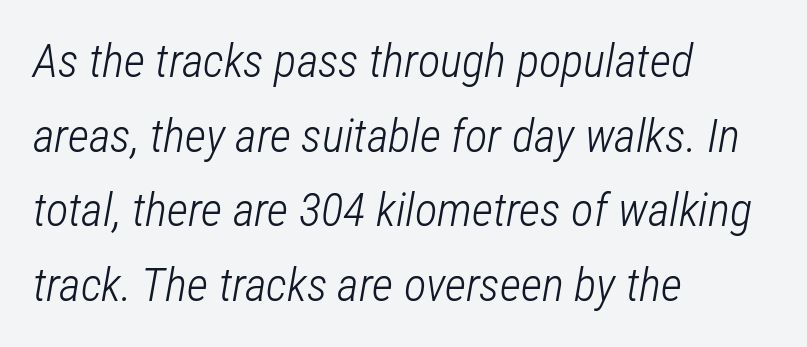
{"italic": "yes", "lean": "right", "slant_degrees": 12, "bold": "no", "weight": "light", "width": "condensed", "stroke_contrast": "low", "x_height": "medium", "monospaced": "no", "underline": "no", "align": "left", "line_spacing": "normal", "line_spacing_ratio": 1.59, "letter_spacing": "normal", "letter_spacing_em": 0.0, "glyph_px": 47}
